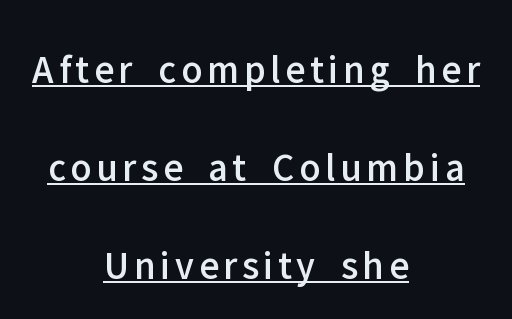
Q: Is the text italic (slanted)? A: No, it is upright.
Q: Is the typeface a serif or a sans-serif typeface? A: Sans-serif.
Q: Is the text underlined? A: Yes.
Q: How is the paragraph aligned? A: Centered.
Q: Is the spacing between lines tight, normal or loose? A: Loose.
Q: Width (condensed, normal, or wide)? A: Normal.
Q: Stroke contrast? A: Low.
Q: x-height? A: Medium.
Q: Monospaced? A: No.
